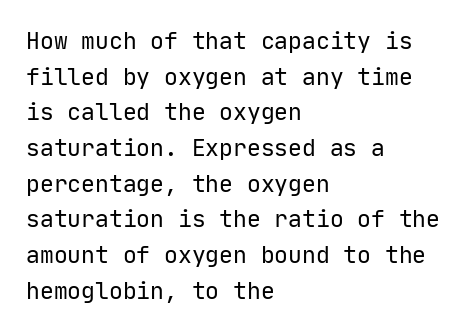
The image shows 23 px text type, upright; set left-aligned, normal line spacing (1.55x), normal letter spacing, not underlined.
